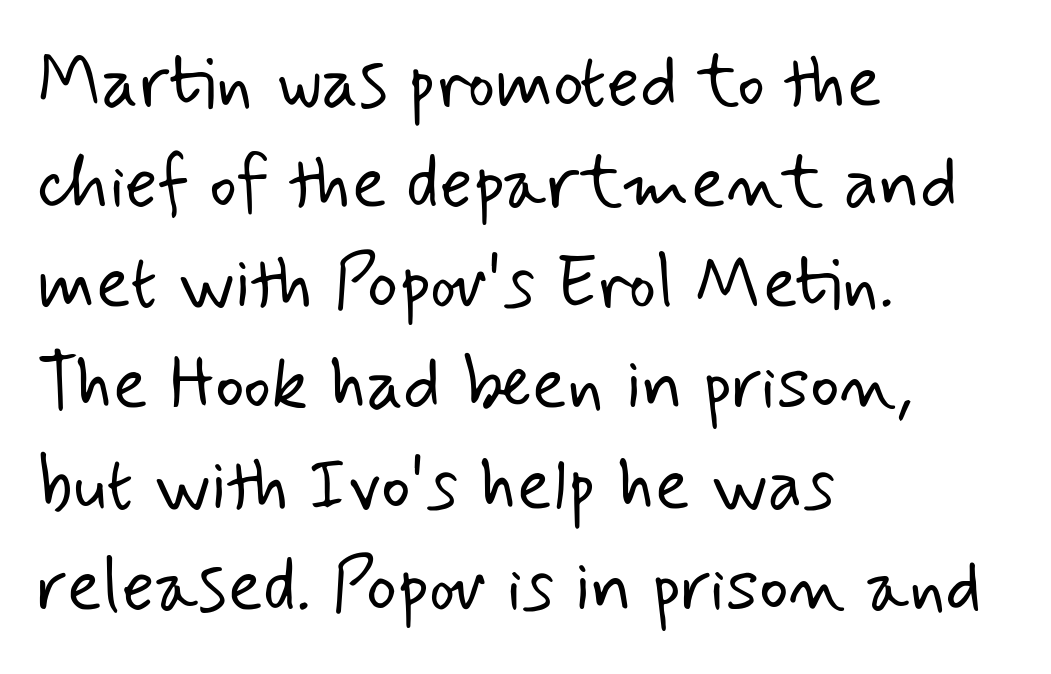
The image shows 73 px light sans-serif type; set left-aligned, normal line spacing (1.38x), normal letter spacing, not underlined; low stroke contrast and a small x-height.
